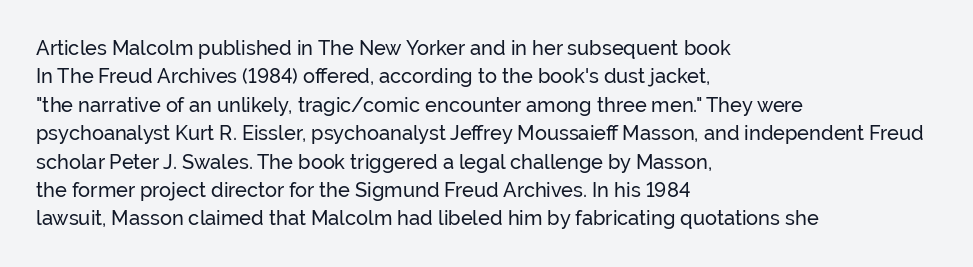
The image shows 20 px text type, upright; set left-aligned, normal line spacing (1.42x), normal letter spacing, not underlined.
